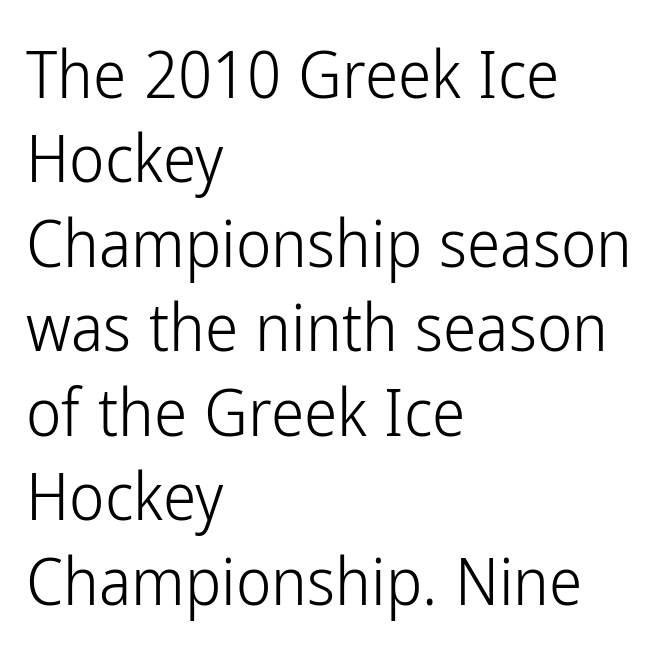
The image shows 67 px light, condensed sans-serif type, upright; set left-aligned, normal line spacing (1.26x), normal letter spacing, not underlined; low stroke contrast and a medium x-height.
